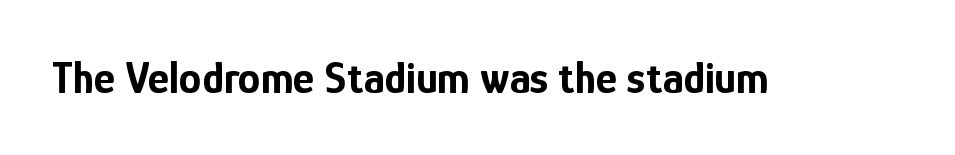
{"serif": "no", "italic": "no", "bold": "yes", "weight": "bold", "width": "condensed", "stroke_contrast": "low", "x_height": "medium", "monospaced": "no", "underline": "no", "letter_spacing": "normal", "letter_spacing_em": 0.0, "glyph_px": 45}
